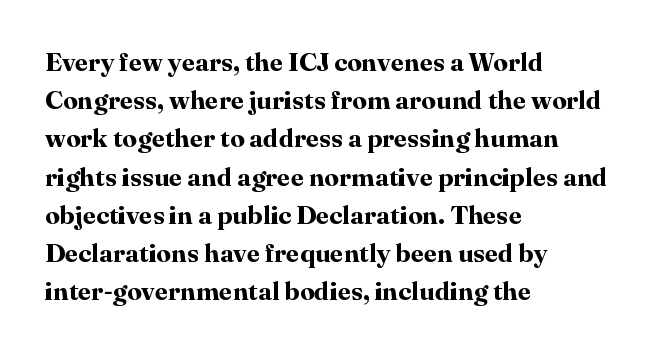
The image shows 26 px bold type, upright; set left-aligned, normal line spacing (1.47x), normal letter spacing, not underlined.
